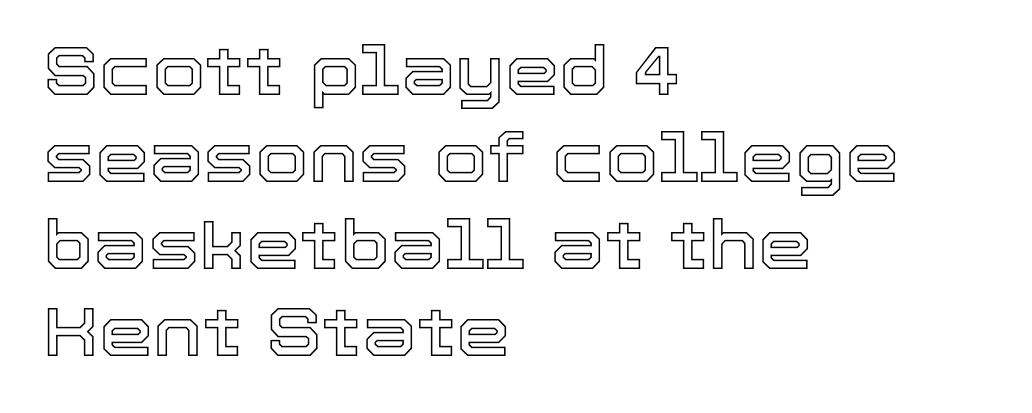
Nobody touched the tracking dial on this one. Looks like regular typesetting: each glyph gets only the width it needs. This sample is left-justified, so line endings fall wherever the words run out. The space directly below the letters is spotless. Students, observe: this is what conventionally led text looks like. This is roman type, the default non-slanted kind.
